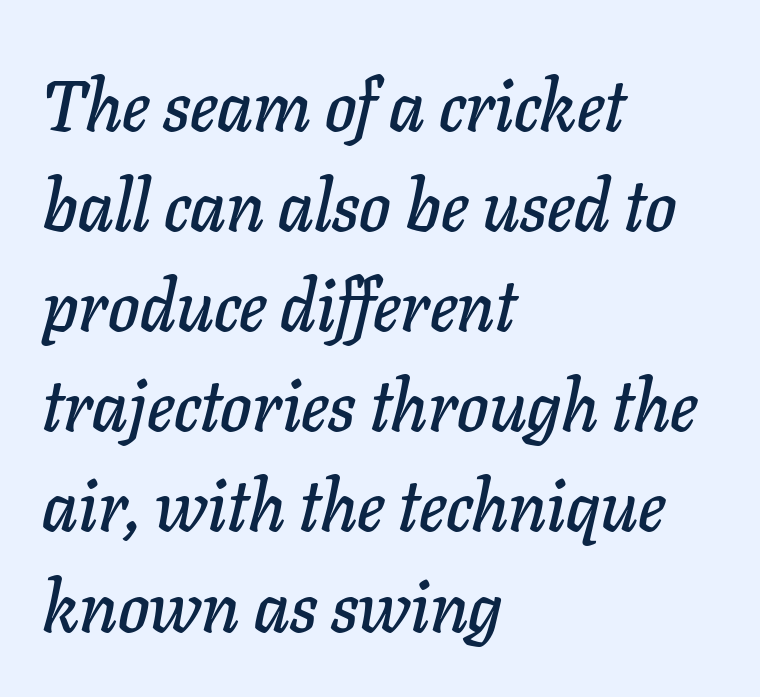
Q: Is the text italic (slanted)? A: Yes, it leans right by about 11 degrees.
Q: Is the text underlined? A: No.
Q: How is the paragraph aligned? A: Left-aligned.
Q: Is the spacing between letters normal or unusually wide? A: Normal.
Q: Is the spacing between lines tight, normal or loose? A: Normal.
Q: Width (condensed, normal, or wide)? A: Normal.
Q: Stroke contrast? A: Low.
Q: x-height? A: Medium.
Q: Monospaced? A: No.
